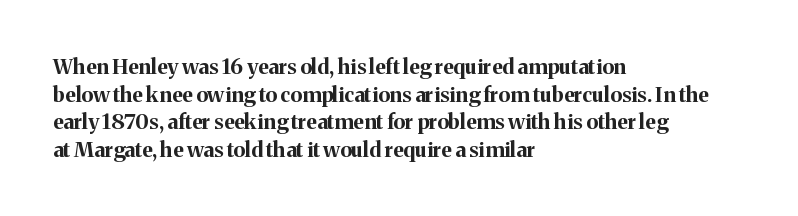
Normally led — the rows are evenly, conventionally spaced. Caption: standard tracking, unaltered. Check the space under the baseline: it is left empty. This sample is left-justified, so line endings fall wherever the words run out. These lines were composed using upright roman letters.
